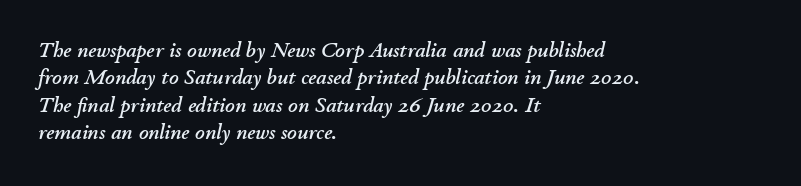
Q: Is the text italic (slanted)? A: Yes, it leans right by about 11 degrees.
Q: Is the text underlined? A: No.
Q: How is the paragraph aligned? A: Left-aligned.
Q: Is the spacing between letters normal or unusually wide? A: Normal.
Q: Is the spacing between lines tight, normal or loose? A: Normal.
